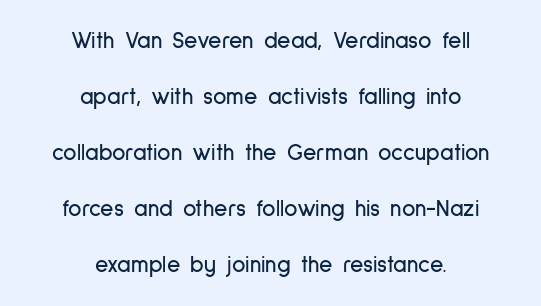
Q: Is the text italic (slanted)? A: No, it is upright.
Q: Is the text underlined? A: No.
Q: How is the paragraph aligned? A: Centered.
Q: Is the spacing between letters normal or unusually wide? A: Normal.
Q: Is the spacing between lines tight, normal or loose? A: Loose.
